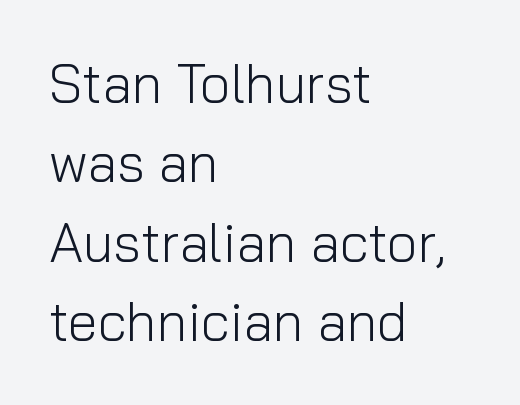
Plain, unruled lines of type. This is not heavy type; no bold has been used. Quick note: not italic, upright. Each letter keeps its own natural width here, so spacing adapts to shape. Each line starts at the same left margin while the right side varies.
